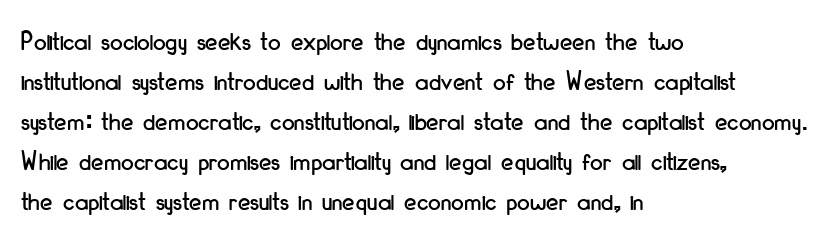
The image shows 28 px condensed sans-serif type, upright; set left-aligned, normal line spacing (1.43x), normal letter spacing, not underlined; low stroke contrast and a small x-height.
